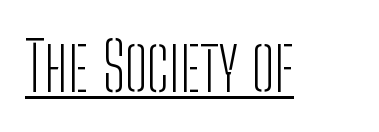
The image shows 68 px light, condensed sans-serif type, upright; set normal letter spacing, underlined; low stroke contrast and a medium x-height.
